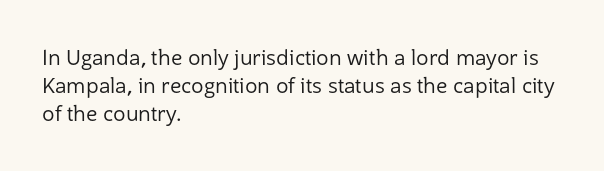
Visually the block forms a straight wall on the left and a jagged coastline on the right. Style check: upright. Bold? No — there's no thickening of the strokes. Notice how descenders clear the ascenders below comfortably — that's standard leading. Each word holds together tightly as a unit, with standard inter-letter gaps.
